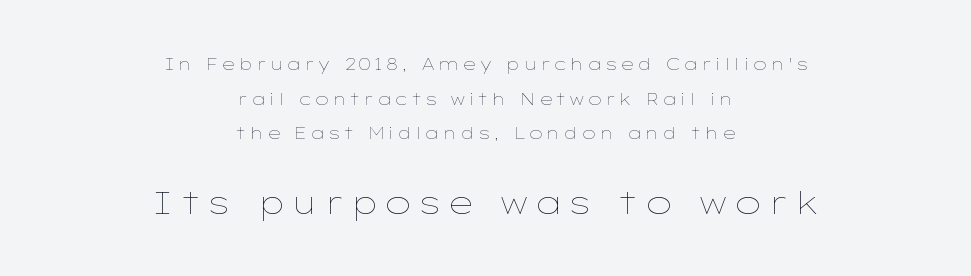
Block two is the big one; block one sits smaller above it. Vertically, the passage feels expansive, rows floating well apart. Stem width sits at or under what a default text font uses. The glyphs are unaccompanied by any horizontal stroke below them. In CSS terms this would be text-align: center.
